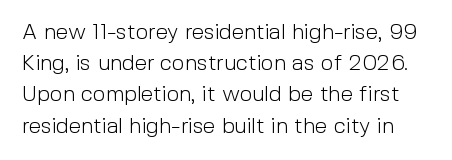
Any mark beneath the type? The region is blank. Think standard paragraph weight, or any step lighter than that. This sample uses an upright cut, with every glyph sitting square on the baseline. The gaps between neighbouring characters are ordinary and unremarkable. Each new line begins a customary step beneath the previous one.
